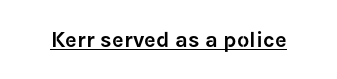
The image shows 22 px text type, upright; set normal letter spacing, underlined.
